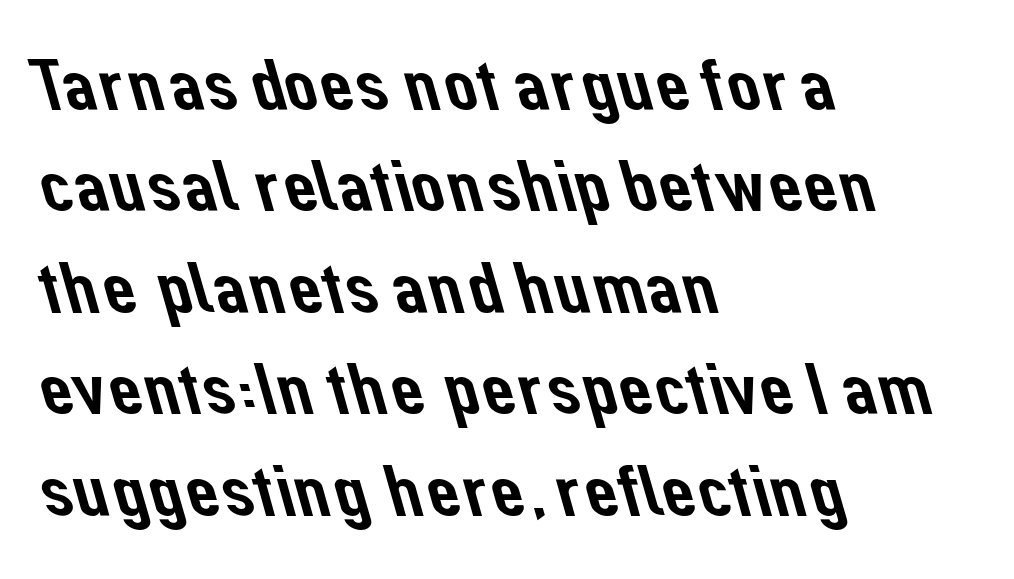
The image shows 74 px sans-serif type; set left-aligned, normal line spacing (1.37x), normal letter spacing, not underlined; low stroke contrast and a medium x-height.
